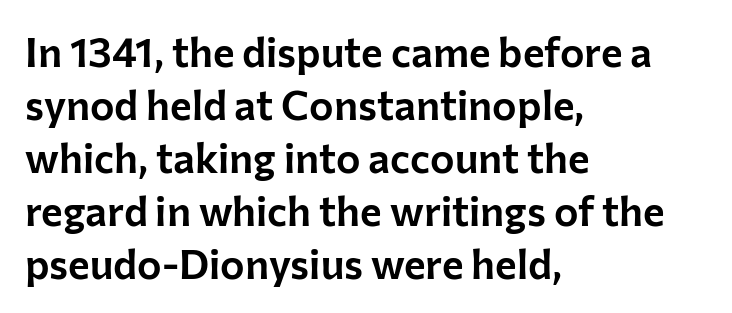
Q: Is the text italic (slanted)? A: No, it is upright.
Q: Is the typeface a serif or a sans-serif typeface? A: Sans-serif.
Q: Is the text underlined? A: No.
Q: How is the paragraph aligned? A: Left-aligned.
Q: Is the spacing between letters normal or unusually wide? A: Normal.
Q: Is the spacing between lines tight, normal or loose? A: Normal.
Q: Width (condensed, normal, or wide)? A: Normal.
Q: Stroke contrast? A: Low.
Q: x-height? A: Medium.
Q: Monospaced? A: No.
